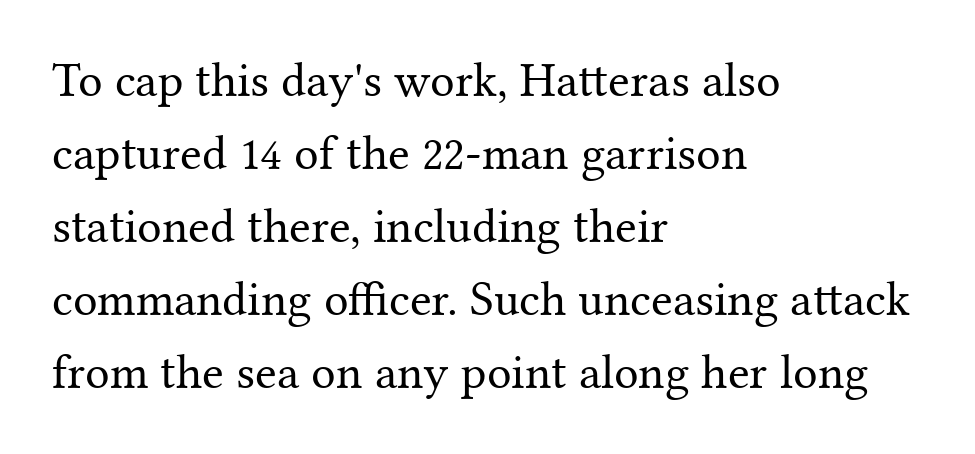
{"serif": "yes", "italic": "no", "bold": "no", "weight": "regular", "width": "normal", "stroke_contrast": "medium", "x_height": "medium", "monospaced": "no", "underline": "no", "align": "left", "line_spacing": "normal", "line_spacing_ratio": 1.49, "letter_spacing": "normal", "letter_spacing_em": 0.0, "glyph_px": 49}
